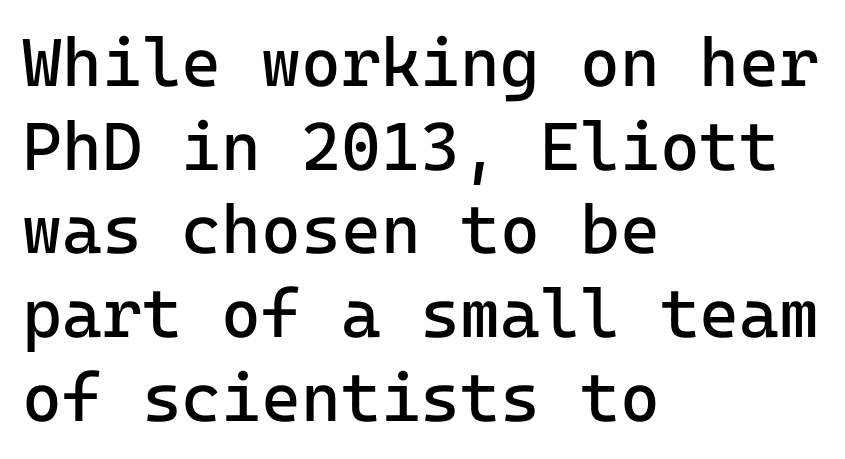
The image shows 68 px regular-weight sans-serif type, upright, monospaced; set left-aligned, line spacing 1.23x, normal letter spacing, not underlined; low stroke contrast and a medium x-height.
